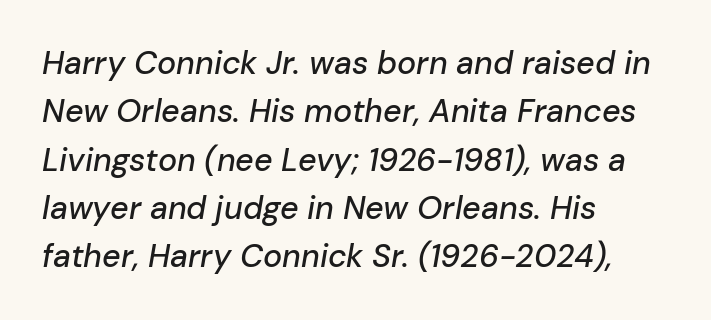
{"italic": "yes", "lean": "right", "slant_degrees": 10, "width": "normal", "stroke_contrast": "low", "x_height": "medium", "monospaced": "no", "underline": "no", "align": "left", "line_spacing": "normal", "line_spacing_ratio": 1.51, "letter_spacing": "normal", "letter_spacing_em": 0.0, "glyph_px": 32}
